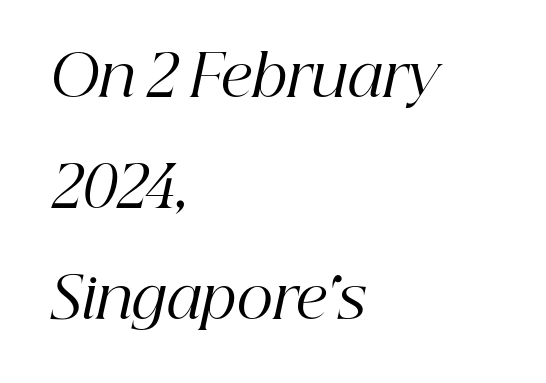
{"serif": "yes", "italic": "yes", "lean": "right", "slant_degrees": 12, "bold": "no", "weight": "regular", "width": "normal", "stroke_contrast": "high", "x_height": "medium", "monospaced": "no", "underline": "no", "align": "left", "line_spacing": "loose", "line_spacing_ratio": 1.95, "letter_spacing": "normal", "letter_spacing_em": 0.0, "glyph_px": 57}
